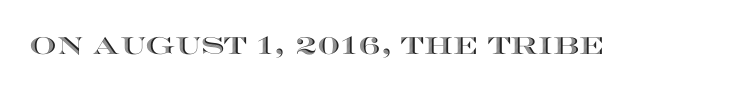
The image shows 24 px text type, upright; set normal letter spacing, not underlined.
